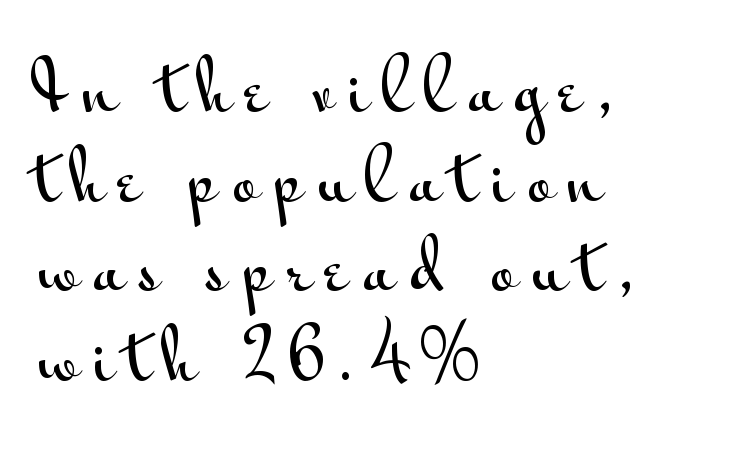
The image shows 69 px wide sans-serif type; set left-aligned, normal line spacing (1.3x), unusually wide letter spacing (+0.21 em), not underlined; medium stroke contrast and a small x-height.
